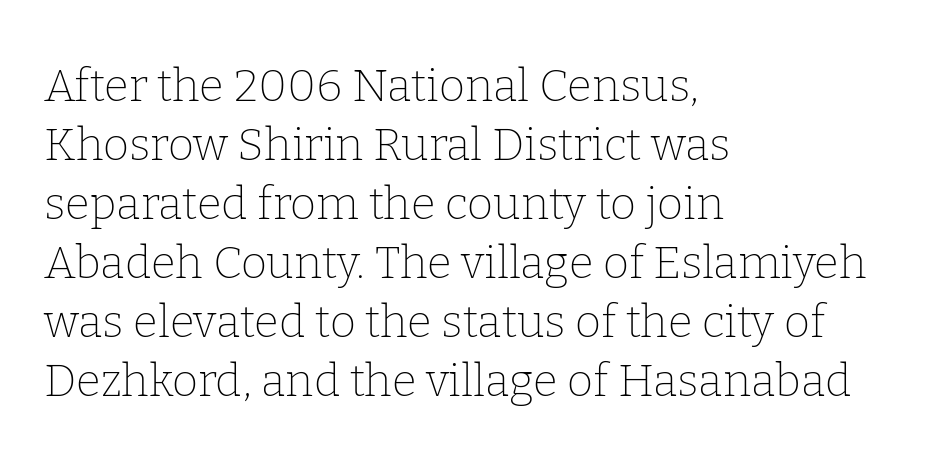
The image shows 45 px thin serif type, upright; set left-aligned, normal line spacing (1.31x), normal letter spacing, not underlined; low stroke contrast and a medium x-height.
